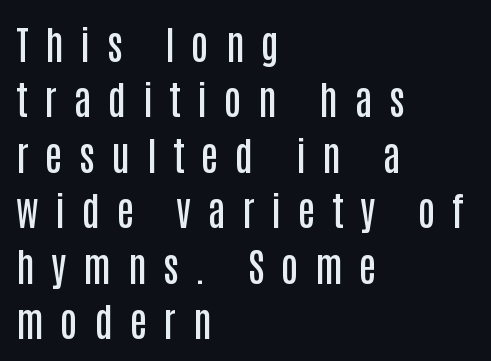
Q: Is the text bold? A: Semi-bold.
Q: Is the text italic (slanted)? A: No, it is upright.
Q: Is the typeface a serif or a sans-serif typeface? A: Sans-serif.
Q: Is the text underlined? A: No.
Q: How is the paragraph aligned? A: Left-aligned.
Q: Is the spacing between letters normal or unusually wide? A: Unusually wide.
Q: Is the spacing between lines tight, normal or loose? A: Normal.
Q: Width (condensed, normal, or wide)? A: Condensed.
Q: Stroke contrast? A: Low.
Q: x-height? A: Large.
Q: Monospaced? A: No.
